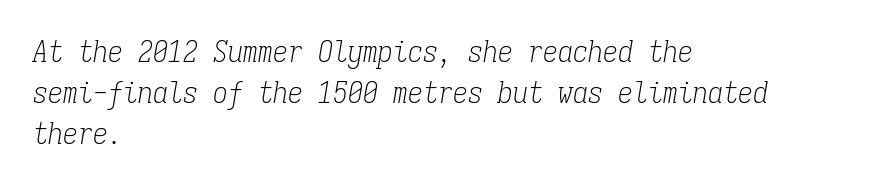
Q: Is the text bold? A: No.
Q: Is the text italic (slanted)? A: Yes, it leans right by about 9 degrees.
Q: Is the typeface a serif or a sans-serif typeface? A: Serif.
Q: Is the text underlined? A: No.
Q: How is the paragraph aligned? A: Left-aligned.
Q: Is the spacing between letters normal or unusually wide? A: Normal.
Q: Is the spacing between lines tight, normal or loose? A: Normal.
Q: Width (condensed, normal, or wide)? A: Condensed.
Q: Stroke contrast? A: Low.
Q: x-height? A: Medium.
Q: Monospaced? A: Yes.
